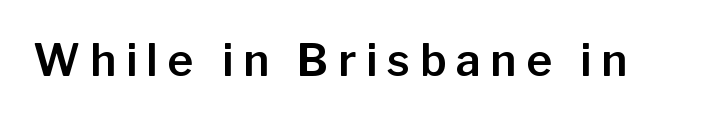
Q: Is the text italic (slanted)? A: No, it is upright.
Q: Is the typeface a serif or a sans-serif typeface? A: Sans-serif.
Q: Is the text underlined? A: No.
Q: Is the spacing between letters normal or unusually wide? A: Unusually wide.
Q: Width (condensed, normal, or wide)? A: Normal.
Q: Stroke contrast? A: Low.
Q: x-height? A: Medium.
Q: Monospaced? A: No.
